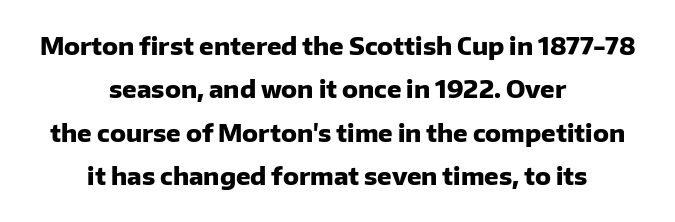
The image shows 24 px bold type, upright; set centered, line spacing 1.81x, normal letter spacing, not underlined.
